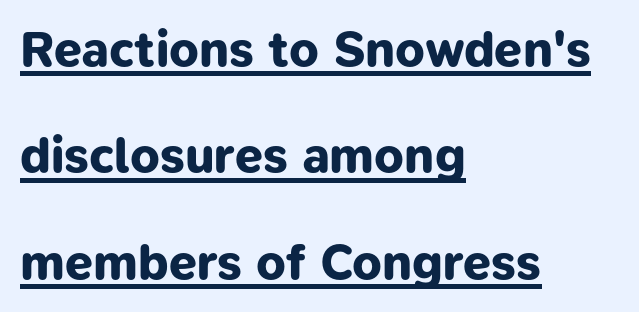
Successive baselines arrive slowly, with a big drop between each. The text was rendered using a sans face with plain stroke endings. Every letter is thick-stroked: bold, no question. Beneath each row of characters lies a ruled line. A typesetter would call this proportional, since set widths differ per character. The letters sit at their default tracking, neither squeezed nor spread.
